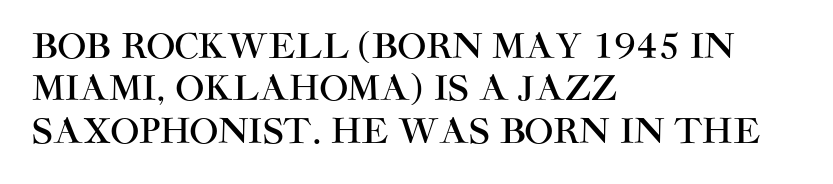
Q: Is the text italic (slanted)? A: No, it is upright.
Q: Is the typeface a serif or a sans-serif typeface? A: Sans-serif.
Q: Is the text underlined? A: No.
Q: How is the paragraph aligned? A: Left-aligned.
Q: Is the spacing between letters normal or unusually wide? A: Normal.
Q: Is the spacing between lines tight, normal or loose? A: Normal.
Q: Width (condensed, normal, or wide)? A: Normal.
Q: Stroke contrast? A: High.
Q: x-height? A: Large.
Q: Monospaced? A: No.
